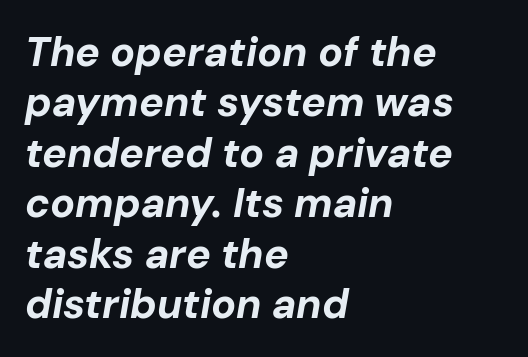
No word sits above an underline. The passage shown is typed in a proportional face where columns would drift. The typography opts for an oblique posture over an upright one. The passage shown has conventional tracking throughout. Is the type bold? Yes — the strokes are clearly thick and heavy.
